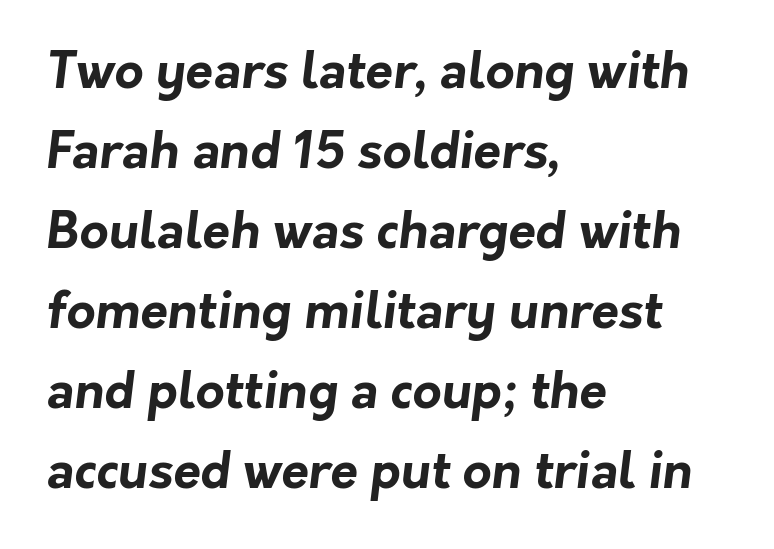
The face used here has the dense, thick strokes of a bold. Bare-footed words on every line. The horizontal fit of the characters is conventional and even. Line starts are locked; line ends wander. One glance says typical: line gaps are just what's usual.
